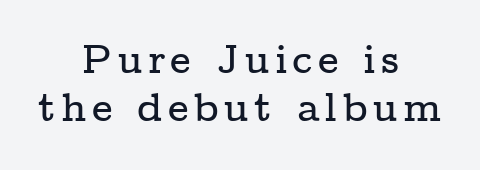
Q: Is the text italic (slanted)? A: No, it is upright.
Q: Is the typeface a serif or a sans-serif typeface? A: Serif.
Q: Is the text underlined? A: No.
Q: How is the paragraph aligned? A: Centered.
Q: Width (condensed, normal, or wide)? A: Wide.
Q: Stroke contrast? A: Low.
Q: x-height? A: Medium.
Q: Monospaced? A: No.
